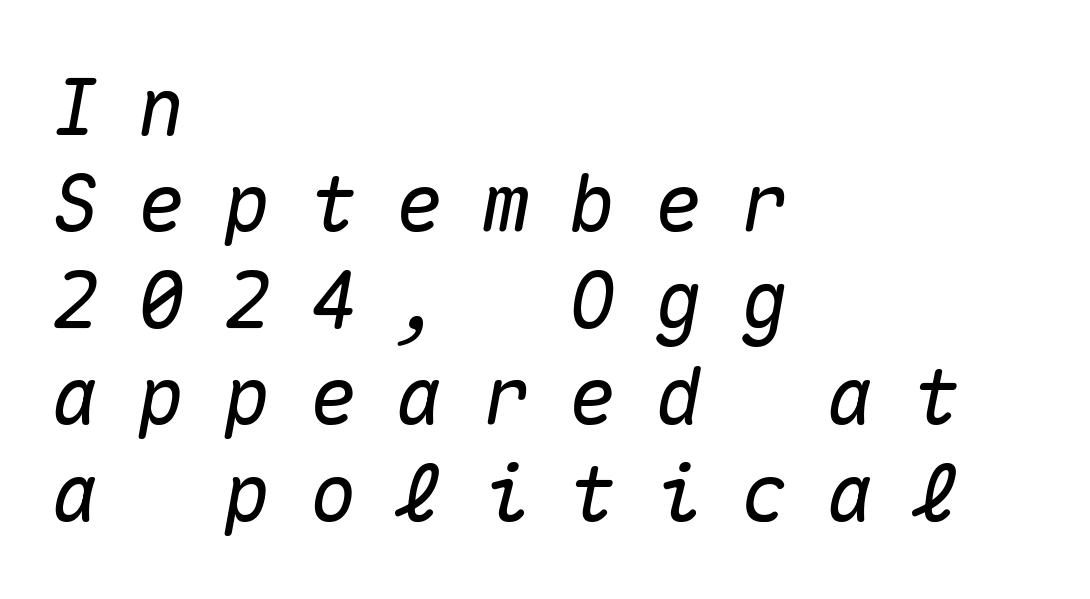
Q: Is the text italic (slanted)? A: Yes, it leans right by about 10 degrees.
Q: Is the text underlined? A: No.
Q: How is the paragraph aligned? A: Left-aligned.
Q: Is the spacing between letters normal or unusually wide? A: Unusually wide.
Q: Width (condensed, normal, or wide)? A: Normal.
Q: Stroke contrast? A: Medium.
Q: x-height? A: Medium.
Q: Monospaced? A: Yes.
